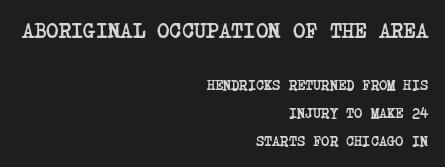
What stands out about the letter spacing? Nothing — it is the standard amount. Visually the block forms a straight wall on the right and a jagged coastline on the left. The passage shown stacks its lines with a broad gap. The space directly below the letters is spotless. Is the type bold? Yes — the strokes are clearly thick and heavy.
